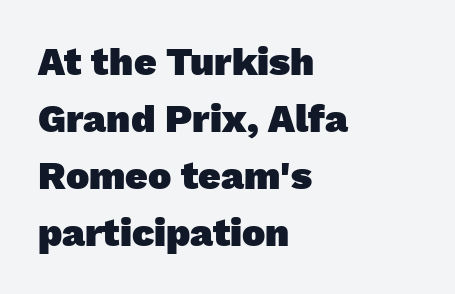
Q: Is the text bold? A: Yes.
Q: Is the typeface a serif or a sans-serif typeface? A: Sans-serif.
Q: Is the text underlined? A: No.
Q: How is the paragraph aligned? A: Left-aligned.
Q: Is the spacing between letters normal or unusually wide? A: Normal.
Q: Is the spacing between lines tight, normal or loose? A: Normal.
Q: Width (condensed, normal, or wide)? A: Normal.
Q: Stroke contrast? A: Low.
Q: x-height? A: Medium.
Q: Monospaced? A: No.
